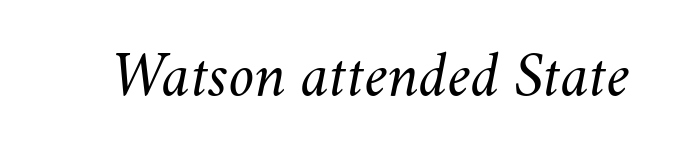
{"italic": "yes", "lean": "right", "slant_degrees": 11, "bold": "no", "weight": "light", "width": "normal", "stroke_contrast": "medium", "x_height": "small", "monospaced": "no", "underline": "no", "letter_spacing": "normal", "letter_spacing_em": 0.0, "glyph_px": 65}
